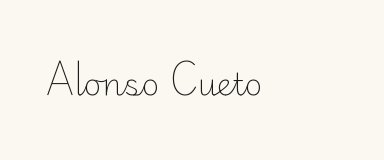
The image shows 31 px light sans-serif type, upright; set left-aligned, normal letter spacing, not underlined; low stroke contrast and a small x-height.
